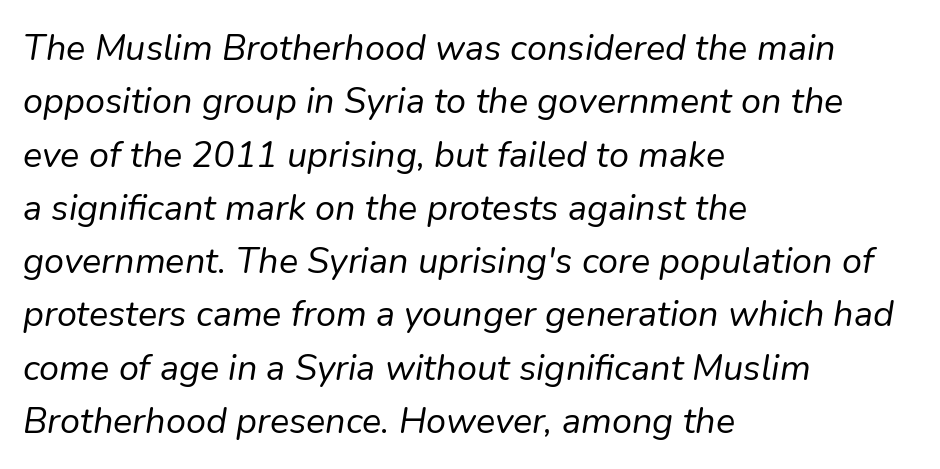
There's an unmistakable incline to the writing here. Plain, unruled lines of type. Does extra space separate the letters? No, they use regular spacing. Each letter keeps its own natural width here, so spacing adapts to shape. Notice how the passage keeps a crisp vertical edge on the left only. Bold? No — there's no thickening of the strokes.
